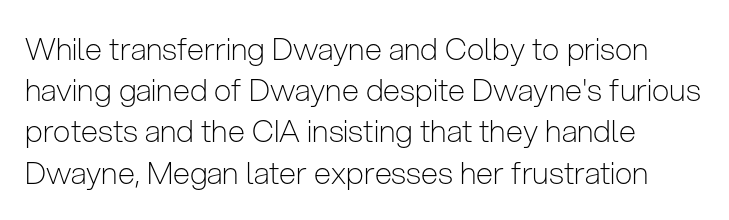
{"serif": "no", "italic": "no", "bold": "no", "weight": "light", "width": "condensed", "stroke_contrast": "low", "x_height": "medium", "monospaced": "no", "underline": "no", "align": "left", "line_spacing": "normal", "line_spacing_ratio": 1.33, "letter_spacing": "normal", "letter_spacing_em": 0.0, "glyph_px": 31}
